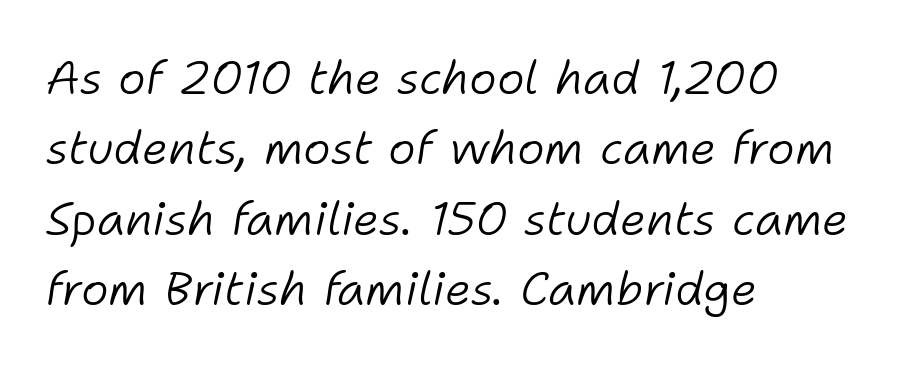
The image shows 47 px light type, italic (leaning right); set left-aligned, normal line spacing (1.5x), normal letter spacing, not underlined; low stroke contrast and a medium x-height.
